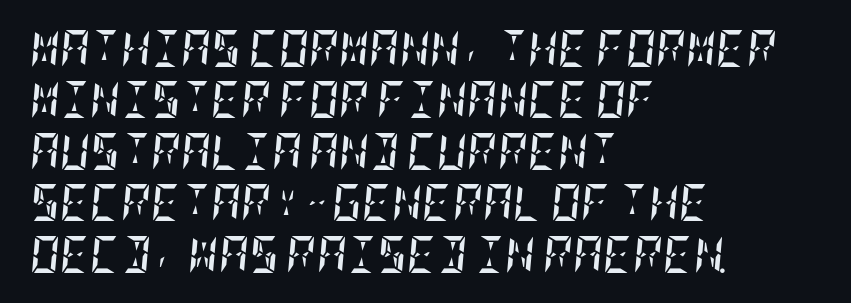
{"italic": "yes", "lean": "right", "slant_degrees": 5, "bold": "yes", "weight": "semibold", "width": "condensed", "stroke_contrast": "low", "x_height": "large", "underline": "no", "align": "left", "line_spacing": "normal", "line_spacing_ratio": 1.39, "letter_spacing": "normal", "letter_spacing_em": 0.0, "glyph_px": 37}
